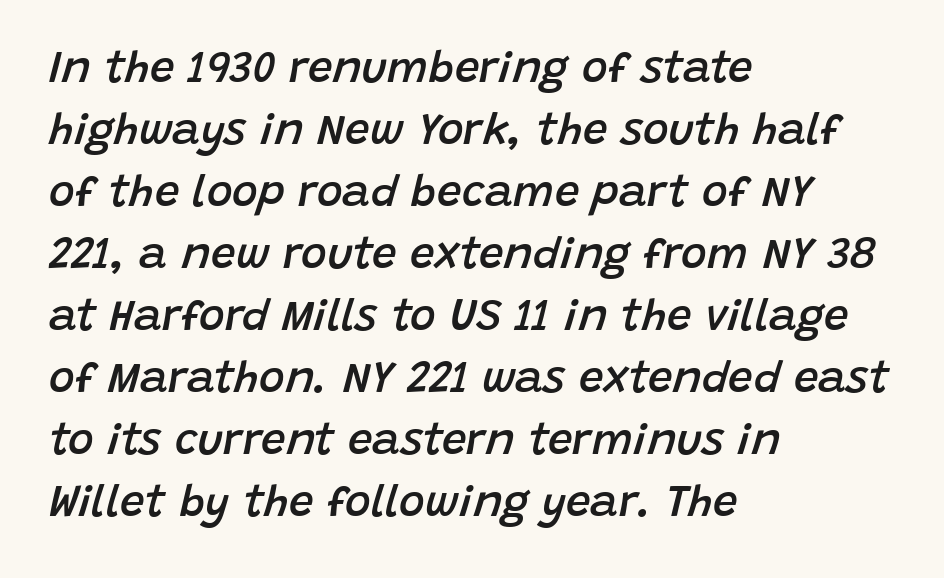
Q: Is the text bold? A: Semi-bold.
Q: Is the text italic (slanted)? A: Yes, it leans right by about 15 degrees.
Q: Is the text underlined? A: No.
Q: How is the paragraph aligned? A: Left-aligned.
Q: Is the spacing between letters normal or unusually wide? A: Normal.
Q: Is the spacing between lines tight, normal or loose? A: Normal.
Q: Width (condensed, normal, or wide)? A: Normal.
Q: Stroke contrast? A: Low.
Q: x-height? A: Large.
Q: Monospaced? A: No.
